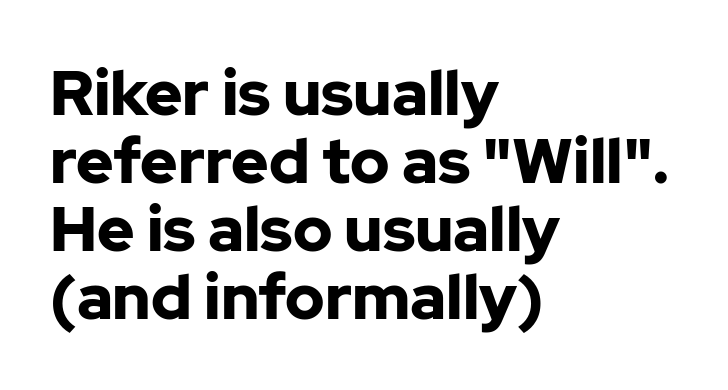
Q: Is the text bold? A: Yes.
Q: Is the text italic (slanted)? A: No, it is upright.
Q: Is the typeface a serif or a sans-serif typeface? A: Sans-serif.
Q: Is the text underlined? A: No.
Q: How is the paragraph aligned? A: Left-aligned.
Q: Is the spacing between letters normal or unusually wide? A: Normal.
Q: Is the spacing between lines tight, normal or loose? A: Tight.
Q: Width (condensed, normal, or wide)? A: Normal.
Q: Stroke contrast? A: Low.
Q: x-height? A: Medium.
Q: Monospaced? A: No.
